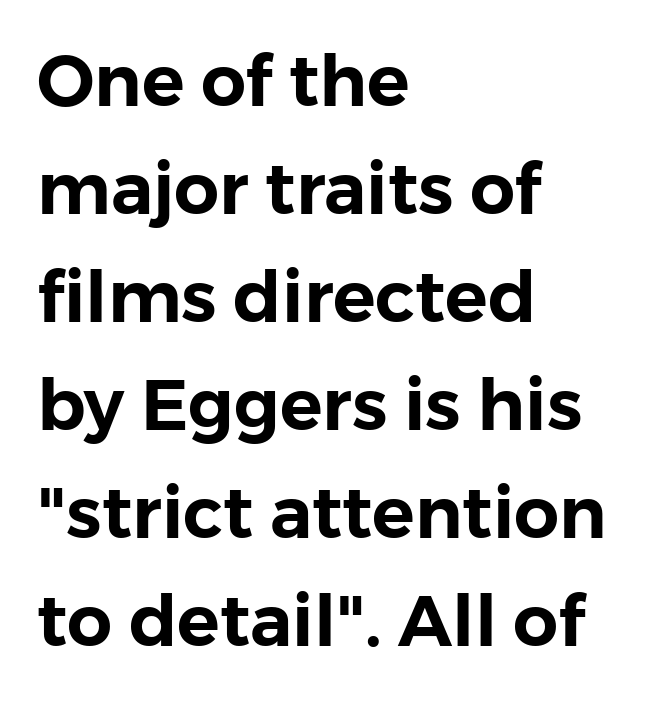
Ascenders rise straight up at ninety degrees. The baseline area is clear. The lines sit at an ordinary, default distance from one another. Proportional: the letters do not fall into vertical columns. Examine the stroke ends and you'll find no serifs. Short and long lines alike share a common starting point at left.
